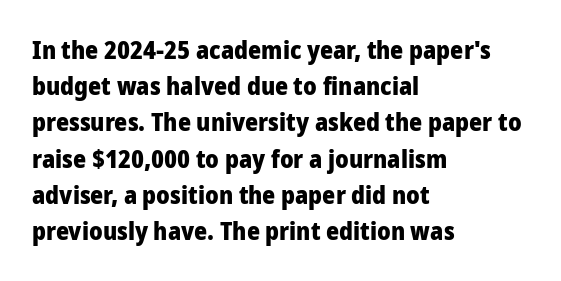
{"italic": "no", "bold": "yes", "underline": "no", "align": "left", "line_spacing": "normal", "line_spacing_ratio": 1.45, "letter_spacing": "normal", "letter_spacing_em": 0.0, "glyph_px": 25}
